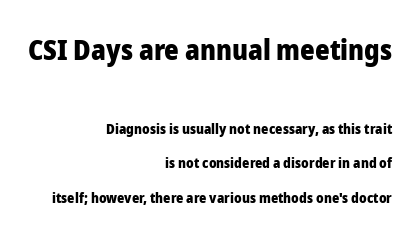
Q: Is the text bold? A: Yes.
Q: Is the text italic (slanted)? A: No, it is upright.
Q: Is the typeface a serif or a sans-serif typeface? A: Sans-serif.
Q: Is the text underlined? A: No.
Q: How is the paragraph aligned? A: Right-aligned.
Q: Is the spacing between letters normal or unusually wide? A: Normal.
Q: Is the spacing between lines tight, normal or loose? A: Loose.
Q: Which block of text is set in a larger size, the first (top) or the second (bottom)? A: The first (top) one.
Q: Width (condensed, normal, or wide)? A: Normal.
Q: Stroke contrast? A: Low.
Q: x-height? A: Medium.
Q: Monospaced? A: No.
